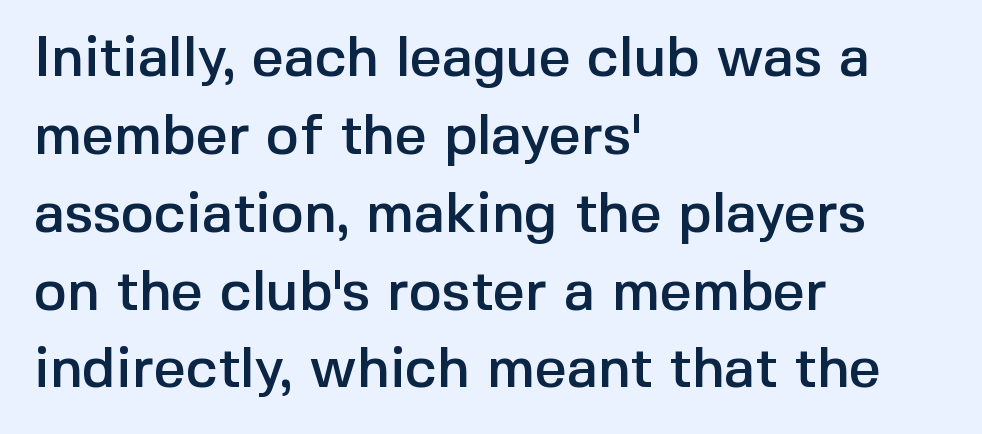
Q: Is the text italic (slanted)? A: No, it is upright.
Q: Is the typeface a serif or a sans-serif typeface? A: Sans-serif.
Q: Is the text underlined? A: No.
Q: How is the paragraph aligned? A: Left-aligned.
Q: Is the spacing between letters normal or unusually wide? A: Normal.
Q: Is the spacing between lines tight, normal or loose? A: Normal.
Q: Width (condensed, normal, or wide)? A: Normal.
Q: x-height? A: Medium.
Q: Monospaced? A: No.
